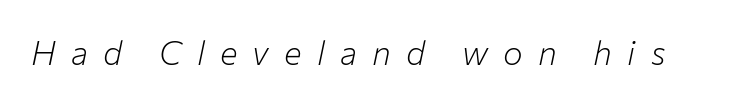
No heavy texture on the line: the type isn't bold. The letters are slanted; this is an italic face. The face used here is proportionally spaced, like ordinary book or web type. Loose tracking; the words dissolve into strings of separated letters. Descenders are the only things crossing below the line.
